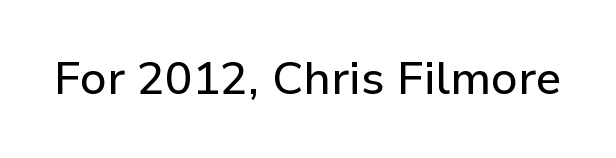
The image shows 46 px sans-serif type, upright; set normal letter spacing, not underlined; low stroke contrast and a medium x-height.
